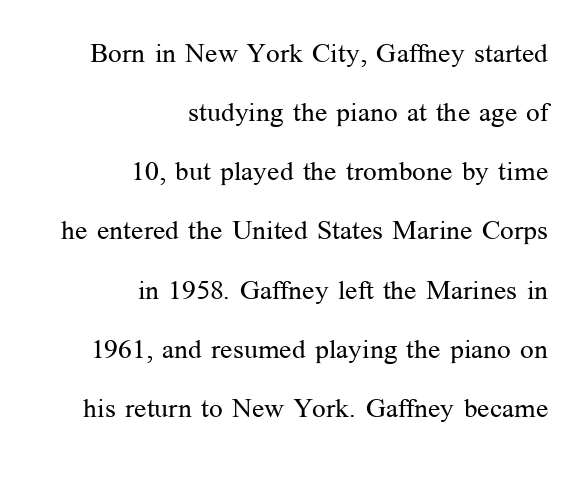
{"italic": "no", "bold": "no", "underline": "no", "align": "right", "line_spacing": "loose", "line_spacing_ratio": 2.19, "letter_spacing": "normal", "letter_spacing_em": 0.0, "glyph_px": 27}
